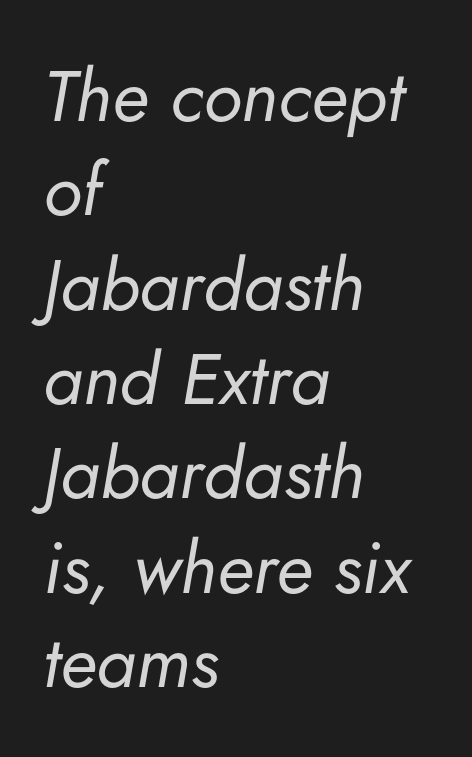
{"italic": "yes", "lean": "right", "slant_degrees": 5, "bold": "no", "weight": "regular", "width": "normal", "stroke_contrast": "low", "x_height": "small", "monospaced": "no", "underline": "no", "align": "left", "line_spacing": "normal", "line_spacing_ratio": 1.31, "letter_spacing": "normal", "letter_spacing_em": 0.0, "glyph_px": 72}
